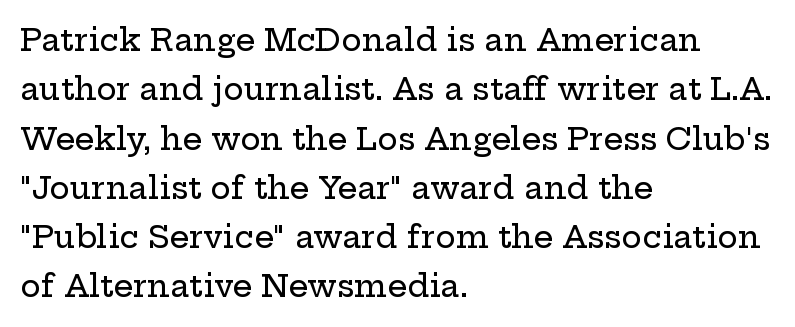
{"serif": "yes", "italic": "no", "width": "wide", "stroke_contrast": "low", "x_height": "medium", "monospaced": "no", "underline": "no", "align": "left", "line_spacing": "normal", "line_spacing_ratio": 1.59, "letter_spacing": "normal", "letter_spacing_em": 0.0, "glyph_px": 31}
